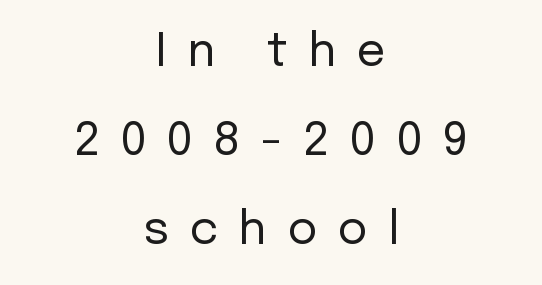
Each word looks stretched out because of the extra space between its letters. To sum up the face: it is a sans, with no serifs. The strokes are not fattened; the text isn't bold. Any mark beneath the type? The region is blank.
